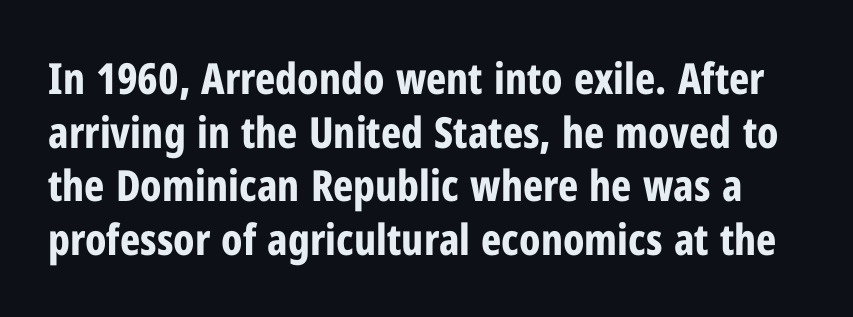
Q: Is the text bold? A: Yes.
Q: Is the text italic (slanted)? A: No, it is upright.
Q: Is the typeface a serif or a sans-serif typeface? A: Sans-serif.
Q: Is the text underlined? A: No.
Q: Is the spacing between letters normal or unusually wide? A: Normal.
Q: Is the spacing between lines tight, normal or loose? A: Normal.
Q: Width (condensed, normal, or wide)? A: Condensed.
Q: Stroke contrast? A: Low.
Q: x-height? A: Medium.
Q: Monospaced? A: No.
